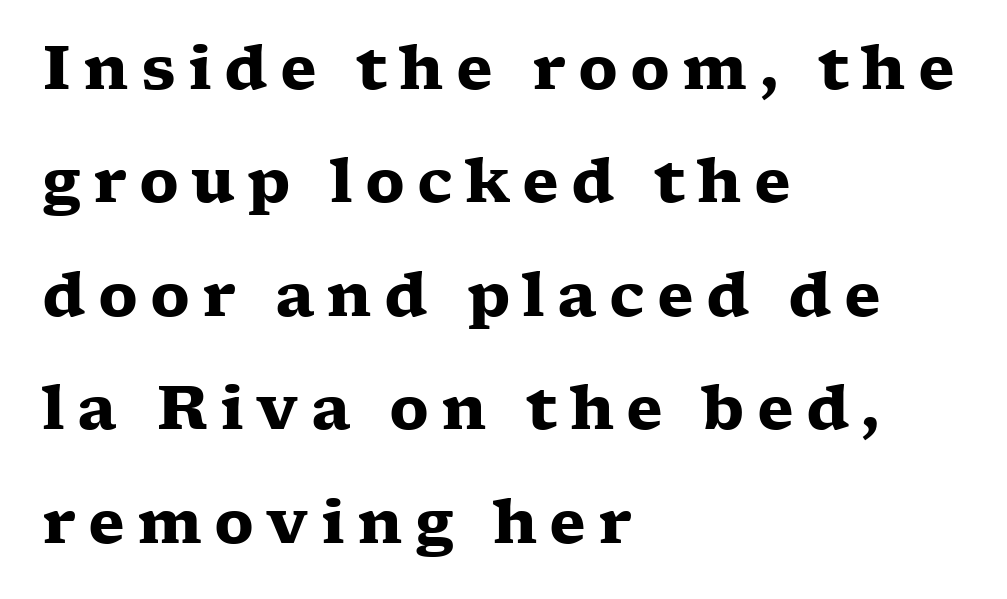
The image shows 60 px heavy, wide serif type, upright; set left-aligned, line spacing 1.89x, unusually wide letter spacing (+0.2 em), not underlined; low stroke contrast and a medium x-height.
